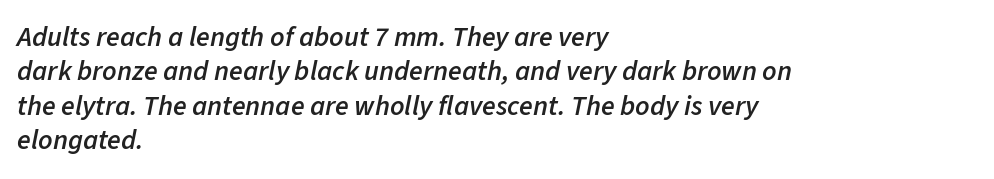
Q: Is the text bold? A: Semi-bold.
Q: Is the text italic (slanted)? A: Yes, it leans right by about 11 degrees.
Q: Is the text underlined? A: No.
Q: How is the paragraph aligned? A: Left-aligned.
Q: Is the spacing between letters normal or unusually wide? A: Normal.
Q: Width (condensed, normal, or wide)? A: Normal.
Q: Stroke contrast? A: Low.
Q: x-height? A: Medium.
Q: Monospaced? A: No.
